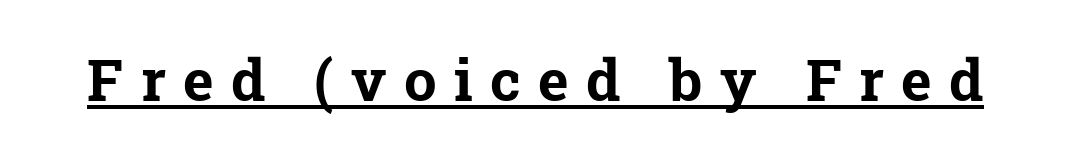
This sample has the flowing, uneven cadence of proportional lettering. Small tapered or slab feet sit at the stroke ends, so this counts as serif. Every word sits above its own underline. Short note: letters widely spaced. Does the weight exceed regular? Yes, all the way to bold.
